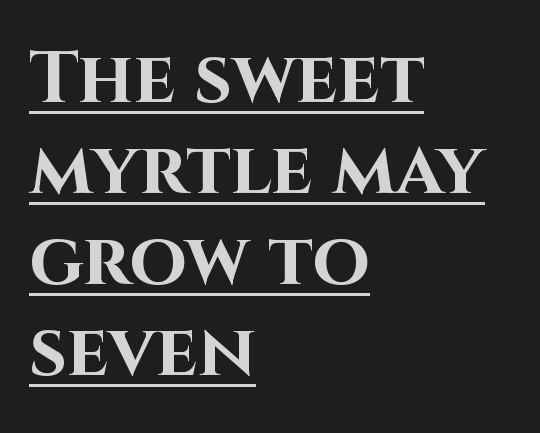
A sans-serif font was chosen for this passage. The rendering anchors every line to the left-hand side. Typesetter's note: full bold, strokes at maximum text heaviness. No extra tracking has been applied to these lines. Glance below the letters and you will spot a drawn line.
